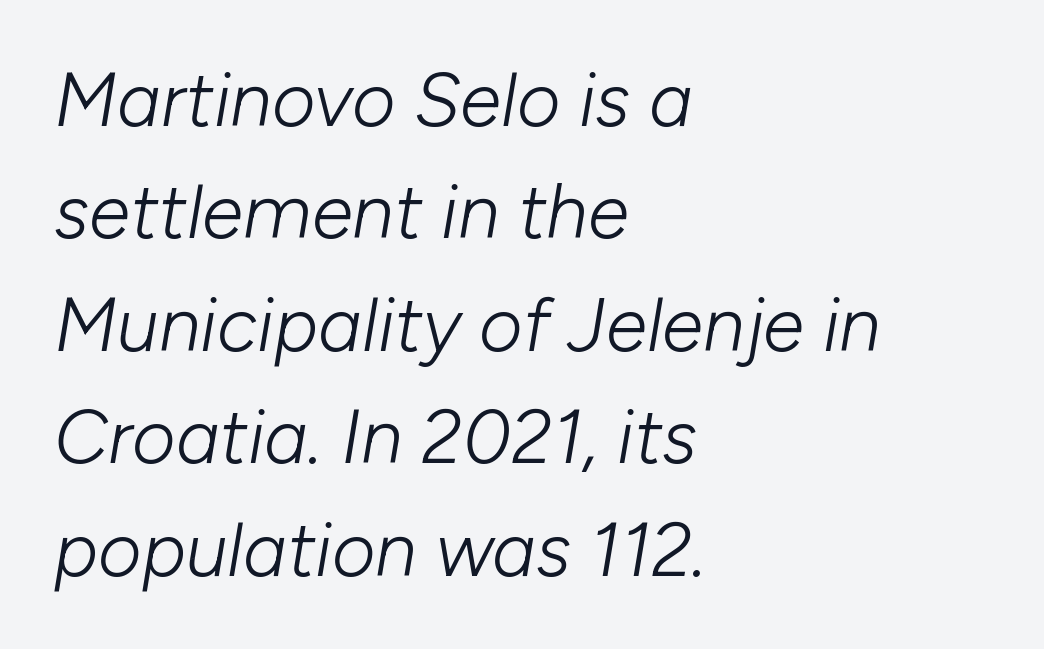
The image shows 75 px light type, italic (leaning right); set left-aligned, normal line spacing (1.5x), normal letter spacing, not underlined; low stroke contrast and a medium x-height.
